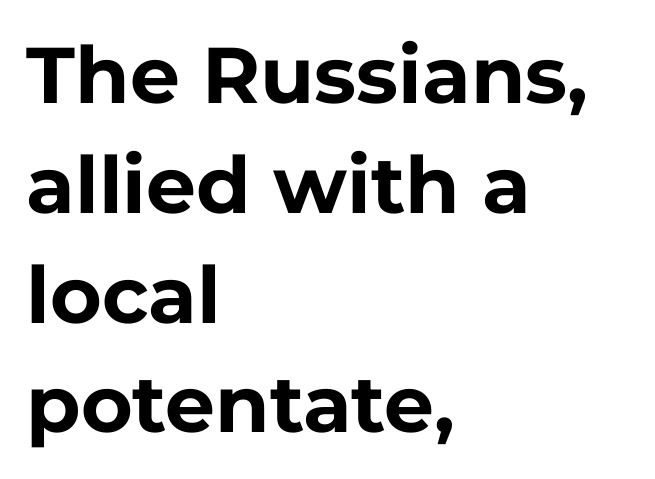
{"serif": "no", "italic": "no", "bold": "yes", "weight": "bold", "width": "normal", "stroke_contrast": "low", "x_height": "medium", "monospaced": "no", "underline": "no", "align": "left", "line_spacing": "normal", "line_spacing_ratio": 1.39, "letter_spacing": "normal", "letter_spacing_em": 0.0, "glyph_px": 79}
